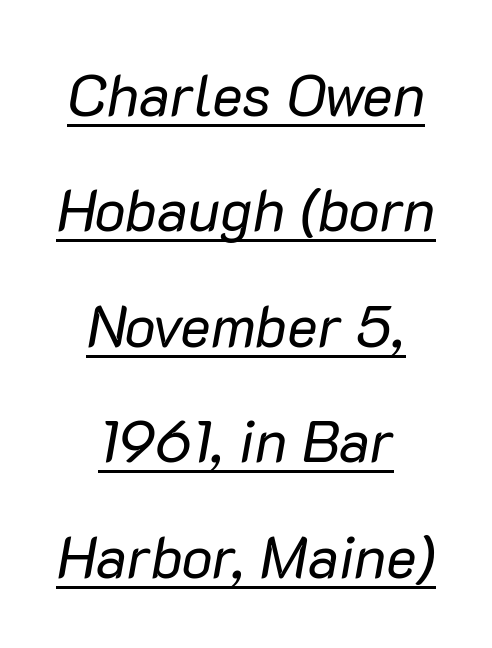
Q: Is the text bold? A: No.
Q: Is the text italic (slanted)? A: Yes, it leans right by about 10 degrees.
Q: Is the text underlined? A: Yes.
Q: How is the paragraph aligned? A: Centered.
Q: Is the spacing between letters normal or unusually wide? A: Normal.
Q: Is the spacing between lines tight, normal or loose? A: Loose.
Q: Width (condensed, normal, or wide)? A: Normal.
Q: Stroke contrast? A: Low.
Q: x-height? A: Medium.
Q: Monospaced? A: No.
